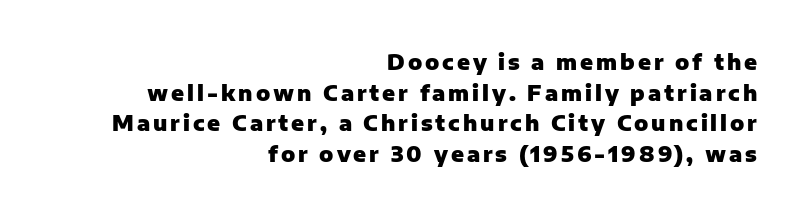
Heavy-handed strokes throughout: this text is bold. One-word summary of the alignment: right. The lettering stays uniformly vertical, giving the passage a roman look. One glance says typical: line gaps are just what's usual.
